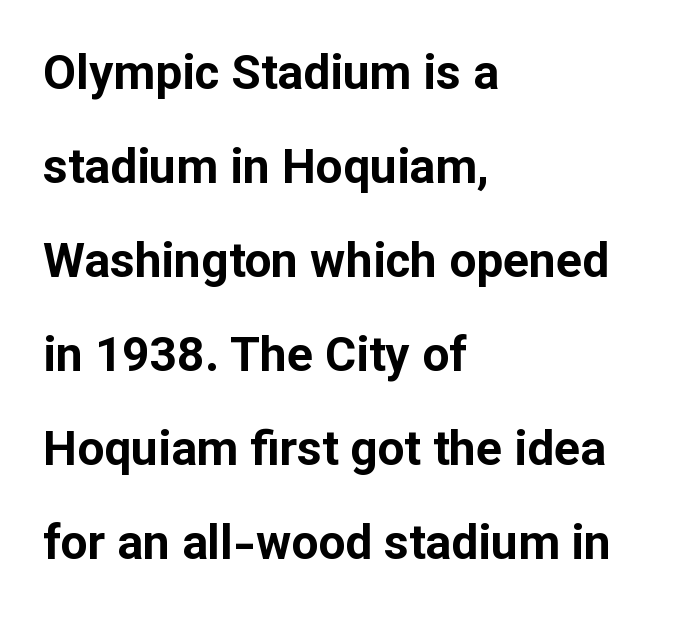
The image shows 48 px bold sans-serif type, upright; set left-aligned, loose line spacing (1.96x), normal letter spacing, not underlined; low stroke contrast and a medium x-height.
